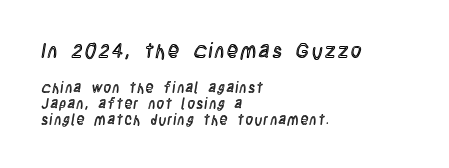
Q: Is the text italic (slanted)? A: Yes.
Q: Is the text underlined? A: No.
Q: How is the paragraph aligned? A: Left-aligned.
Q: Is the spacing between lines tight, normal or loose? A: Tight.
Q: Which block of text is set in a larger size, the first (top) or the second (bottom)? A: The first (top) one.
